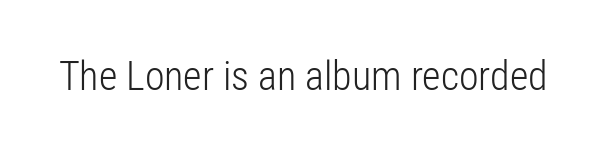
{"serif": "no", "italic": "no", "bold": "no", "weight": "light", "width": "condensed", "stroke_contrast": "low", "x_height": "medium", "monospaced": "no", "underline": "no", "letter_spacing": "normal", "letter_spacing_em": 0.0, "glyph_px": 40}
